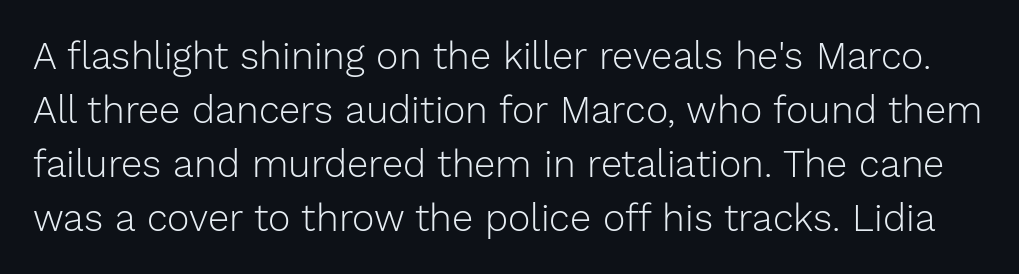
{"serif": "no", "italic": "no", "bold": "no", "weight": "light", "width": "normal", "stroke_contrast": "low", "x_height": "medium", "monospaced": "no", "underline": "no", "line_spacing": "normal", "line_spacing_ratio": 1.42, "letter_spacing": "normal", "letter_spacing_em": 0.0, "glyph_px": 38}
